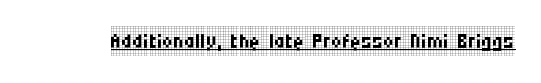
Q: Is the text bold? A: No.
Q: Is the text italic (slanted)? A: No, it is upright.
Q: Is the typeface a serif or a sans-serif typeface? A: Serif.
Q: Is the text underlined? A: Yes.
Q: Is the spacing between letters normal or unusually wide? A: Normal.
Q: Width (condensed, normal, or wide)? A: Condensed.
Q: Stroke contrast? A: Low.
Q: x-height? A: Large.
Q: Monospaced? A: No.
